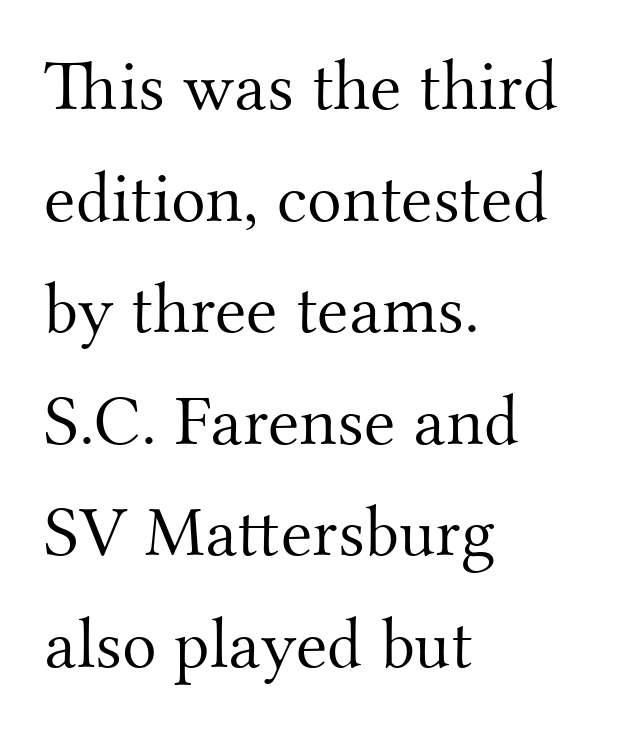
{"serif": "yes", "italic": "no", "bold": "no", "weight": "light", "width": "normal", "stroke_contrast": "medium", "x_height": "small", "monospaced": "no", "underline": "no", "align": "left", "line_spacing": "normal", "line_spacing_ratio": 1.55, "letter_spacing": "normal", "letter_spacing_em": 0.0, "glyph_px": 72}
